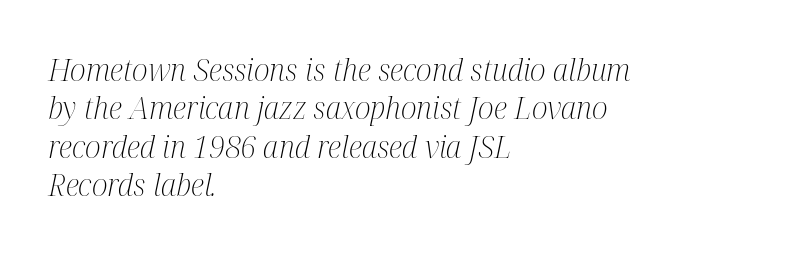
The image shows 30 px light, condensed serif type, italic (leaning right); set left-aligned, normal line spacing (1.28x), normal letter spacing, not underlined; medium stroke contrast and a medium x-height.
